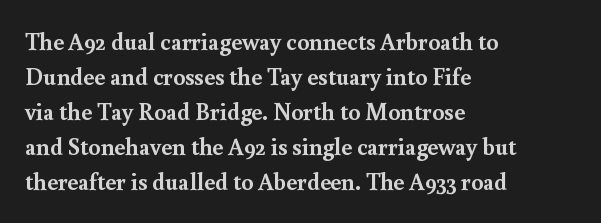
Q: Is the text bold? A: Yes.
Q: Is the text italic (slanted)? A: No, it is upright.
Q: Is the text underlined? A: No.
Q: How is the paragraph aligned? A: Left-aligned.
Q: Is the spacing between letters normal or unusually wide? A: Normal.
Q: Is the spacing between lines tight, normal or loose? A: Normal.
